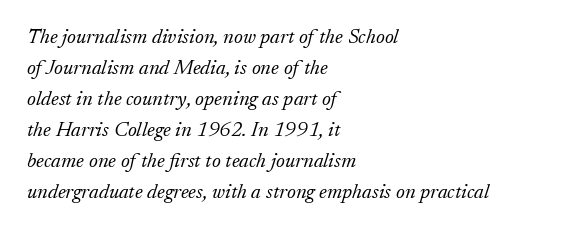
The image shows 21 px text type, italic (leaning right); set left-aligned, normal line spacing (1.48x), normal letter spacing, not underlined.
